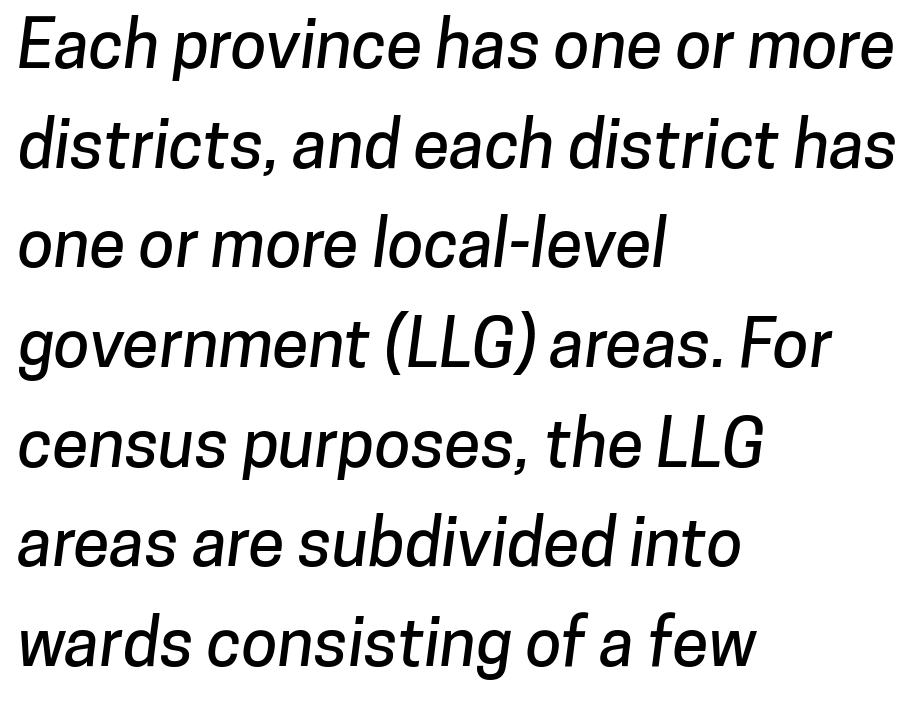
The image shows 66 px sans-serif type; set left-aligned, normal line spacing (1.51x), normal letter spacing, not underlined; low stroke contrast and a medium x-height.
